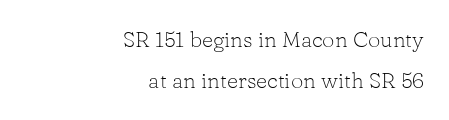
The image shows 22 px text type, upright; set right-aligned, line spacing 1.87x, normal letter spacing, not underlined.
